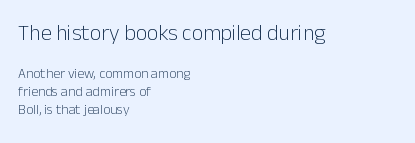
Q: Is the text bold? A: No.
Q: Is the text italic (slanted)? A: No, it is upright.
Q: Is the text underlined? A: No.
Q: How is the paragraph aligned? A: Left-aligned.
Q: Is the spacing between letters normal or unusually wide? A: Normal.
Q: Is the spacing between lines tight, normal or loose? A: Normal.
Q: Which block of text is set in a larger size, the first (top) or the second (bottom)? A: The first (top) one.
